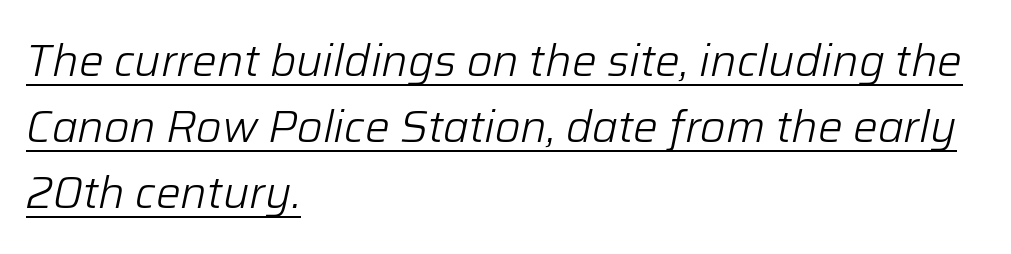
{"italic": "yes", "lean": "right", "slant_degrees": 12, "bold": "no", "weight": "light", "width": "normal", "stroke_contrast": "low", "x_height": "medium", "monospaced": "no", "underline": "yes", "align": "left", "line_spacing": "normal", "line_spacing_ratio": 1.5, "letter_spacing": "normal", "letter_spacing_em": 0.0, "glyph_px": 44}
